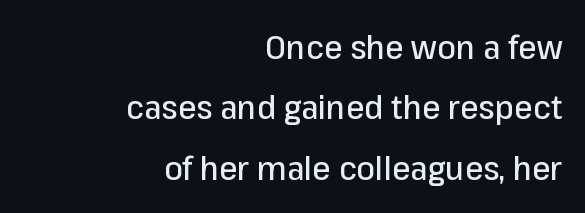
Only glyphs here, with clear space below each row. Right-aligned paragraph, ragged on the left. The face used here is rendered with its standard letterfit. The passage shown is typed in a proportional face where columns would drift.
